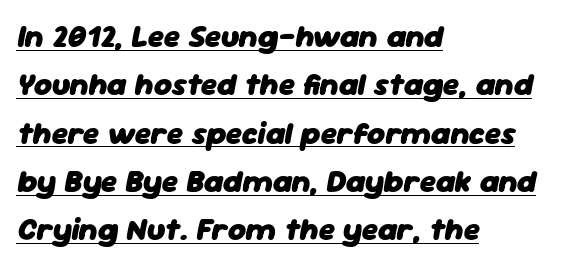
Do the characters align in a grid? No, the font is proportional. The block of text has a typical density, with ordinary space between rows. The type is set solid horizontally, with unmodified tracking. The string is rendered with underlining switched on. The ragged edge is on the right, which tells us the setting is flush left.
